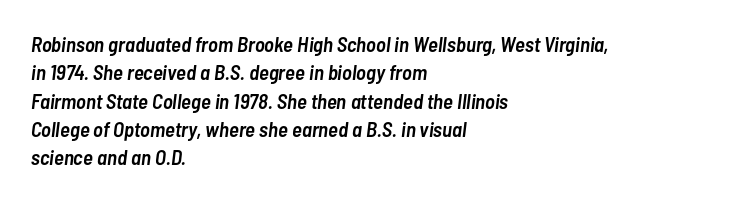
{"italic": "yes", "lean": "right", "slant_degrees": 7, "bold": "semi", "underline": "no", "align": "left", "line_spacing": "normal", "line_spacing_ratio": 1.35, "letter_spacing": "normal", "letter_spacing_em": 0.0, "glyph_px": 21}
